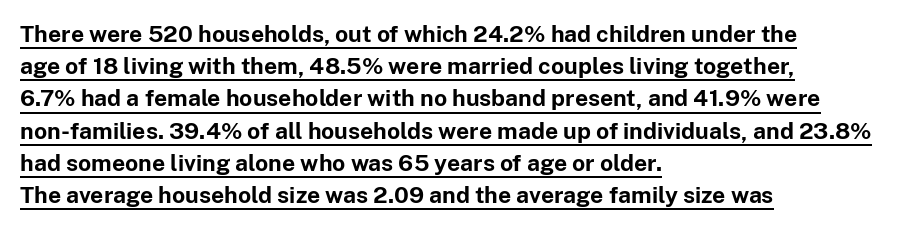
{"italic": "no", "bold": "yes", "underline": "yes", "align": "left", "line_spacing": "normal", "line_spacing_ratio": 1.4, "letter_spacing": "normal", "letter_spacing_em": 0.0, "glyph_px": 23}
